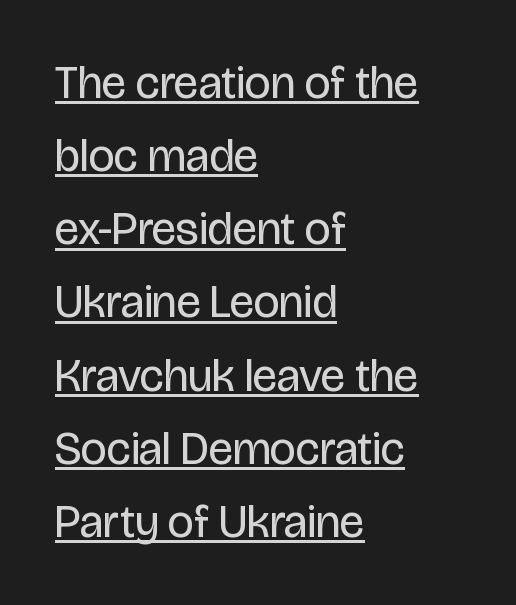
{"serif": "no", "italic": "no", "bold": "no", "weight": "regular", "width": "condensed", "stroke_contrast": "low", "x_height": "large", "monospaced": "no", "underline": "yes", "align": "left", "line_spacing": "normal", "line_spacing_ratio": 1.59, "letter_spacing": "normal", "letter_spacing_em": 0.0, "glyph_px": 46}
